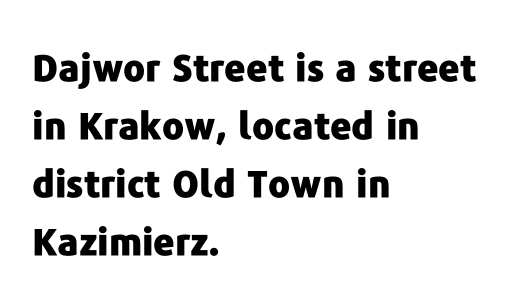
These lines are composed in type without serifs. The glyphs are unaccompanied by any horizontal stroke below them. All the whitespace from short lines collects on the right. Upright lettering throughout.
